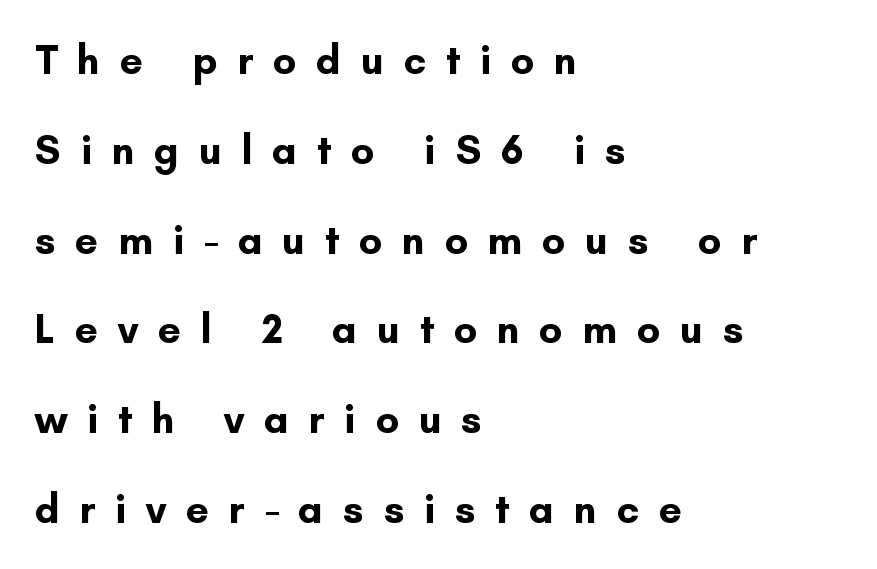
Q: Is the text bold? A: Yes.
Q: Is the text italic (slanted)? A: No, it is upright.
Q: Is the typeface a serif or a sans-serif typeface? A: Sans-serif.
Q: Is the text underlined? A: No.
Q: How is the paragraph aligned? A: Left-aligned.
Q: Is the spacing between letters normal or unusually wide? A: Unusually wide.
Q: Is the spacing between lines tight, normal or loose? A: Loose.
Q: Width (condensed, normal, or wide)? A: Normal.
Q: Stroke contrast? A: Low.
Q: x-height? A: Small.
Q: Monospaced? A: No.
